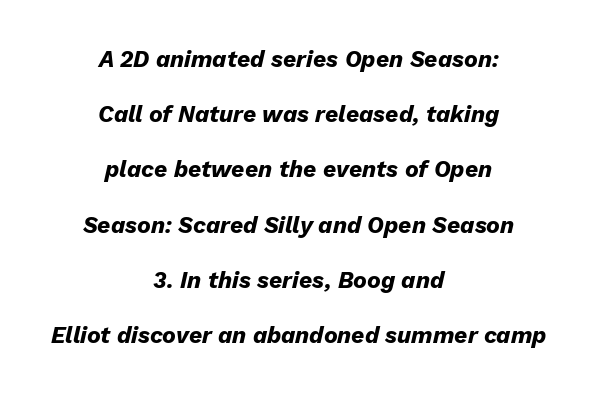
{"italic": "yes", "lean": "right", "slant_degrees": 13, "bold": "yes", "underline": "no", "align": "center", "line_spacing": "loose", "line_spacing_ratio": 2.4, "letter_spacing": "normal", "letter_spacing_em": 0.0, "glyph_px": 23}
